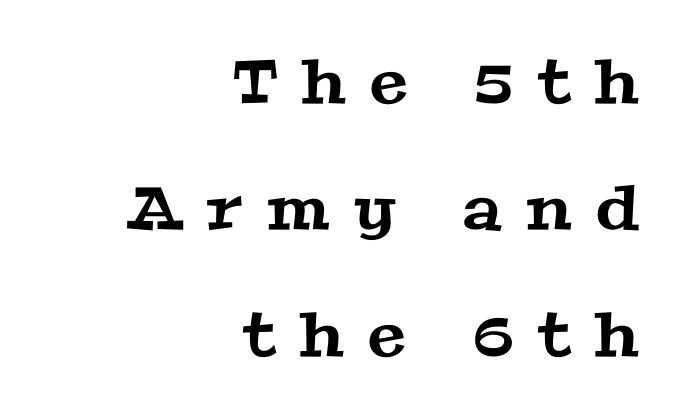
Q: Is the typeface a serif or a sans-serif typeface? A: Serif.
Q: Is the text underlined? A: No.
Q: How is the paragraph aligned? A: Right-aligned.
Q: Is the spacing between letters normal or unusually wide? A: Unusually wide.
Q: Is the spacing between lines tight, normal or loose? A: Loose.
Q: Width (condensed, normal, or wide)? A: Wide.
Q: Stroke contrast? A: Medium.
Q: x-height? A: Medium.
Q: Monospaced? A: No.
